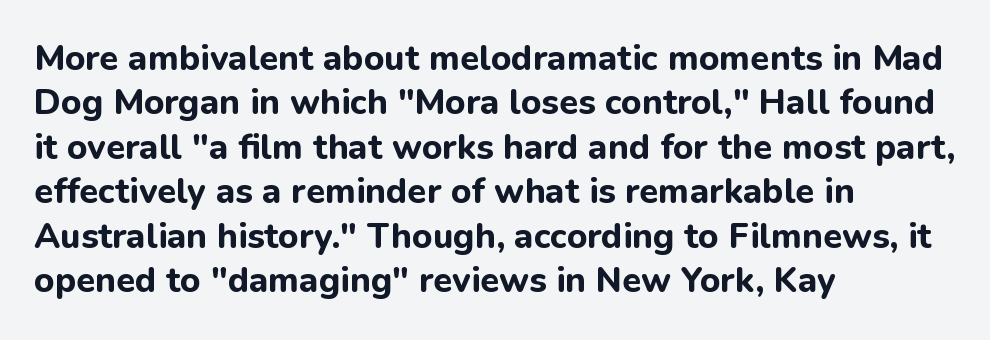
The letters advance in unequal steps, a hallmark of proportional type. Honestly, there is no underline to notice here at all. Does the type have serifs? No, each stem ends abruptly. This block has exactly the height ordinary leading produces. You'd pick this weight for a headline — it's a proper bold.
